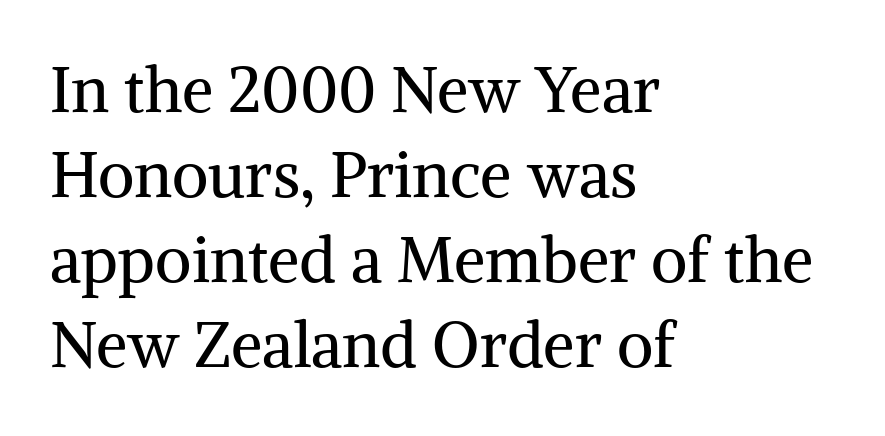
The image shows 63 px regular-weight serif type, upright; set left-aligned, normal line spacing (1.35x), normal letter spacing, not underlined; medium stroke contrast and a medium x-height.
